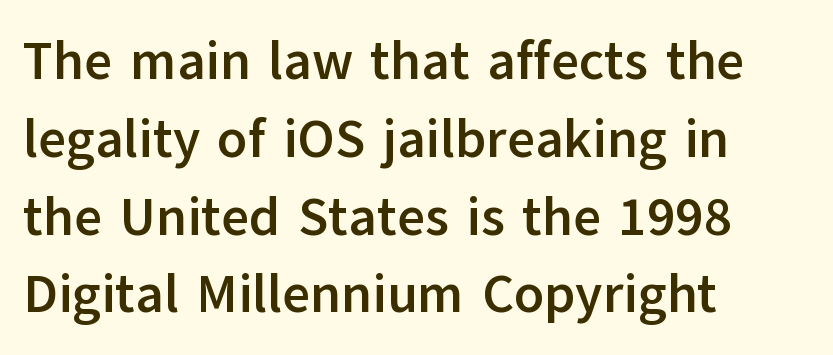
The image shows 54 px semibold sans-serif type, upright; set left-aligned, normal line spacing (1.44x), normal letter spacing, not underlined; low stroke contrast and a medium x-height.
